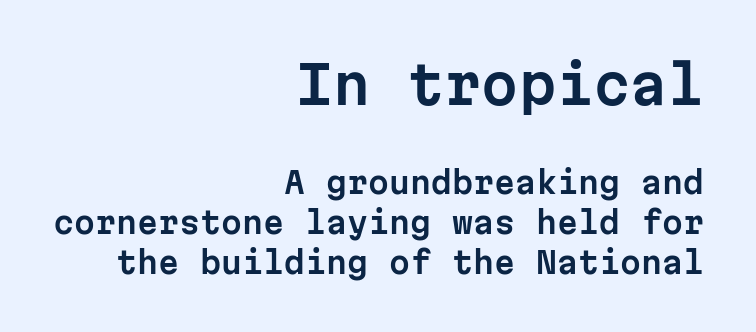
{"serif": "no", "italic": "no", "width": "normal", "stroke_contrast": "low", "x_height": "medium", "monospaced": "yes", "underline": "no", "align": "right", "line_spacing": "normal", "line_spacing_ratio": 1.32, "letter_spacing": "normal", "letter_spacing_em": 0.0, "larger_block": "first", "size_ratio": 1.77, "glyph_px": 53}
